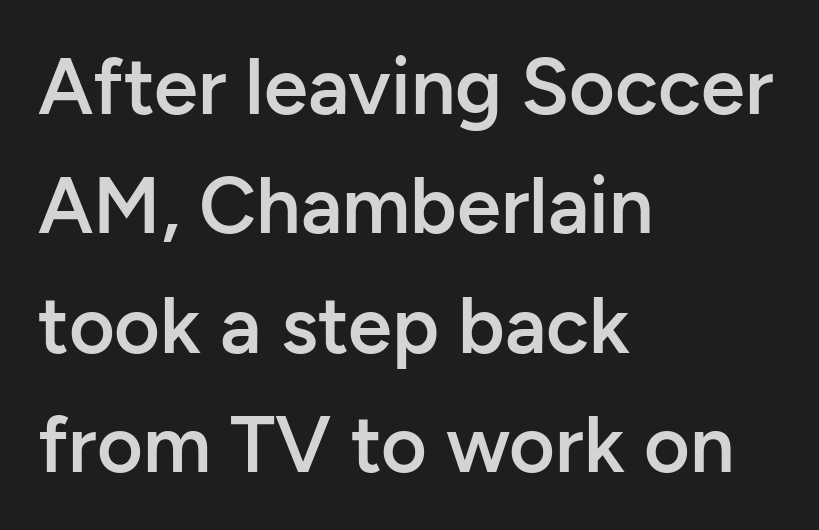
Regarding leading, the lines here are spaced in the standard way. The lettering holds an erect, upright posture throughout. No extra tracking has been applied to these lines. Every letter is mildly thick-stroked: semibold rather than bold. Where is the straight margin? On the left.
